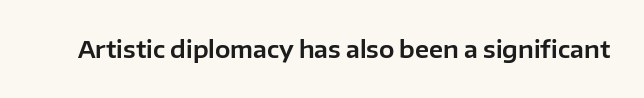
Q: Is the text italic (slanted)? A: No, it is upright.
Q: Is the text underlined? A: No.
Q: Is the spacing between letters normal or unusually wide? A: Normal.
